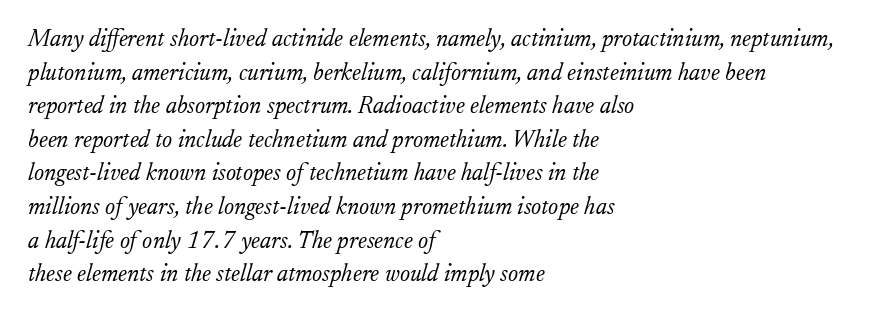
Each stroke keeps to a modest, everyday thickness or less. Beneath every word, the page is bare. Does extra space separate the letters? No, they use regular spacing. The rendering uses a moderate line-height, typical for paragraphs. Style check: oblique.
